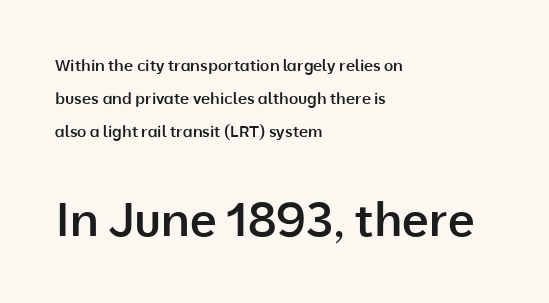
{"serif": "no", "italic": "no", "bold": "semi", "weight": "semibold", "width": "normal", "stroke_contrast": "low", "x_height": "medium", "monospaced": "no", "underline": "no", "align": "left", "line_spacing": "loose", "line_spacing_ratio": 2.05, "letter_spacing": "normal", "letter_spacing_em": 0.0, "larger_block": "second", "size_ratio": 2.94, "glyph_px": 47}
